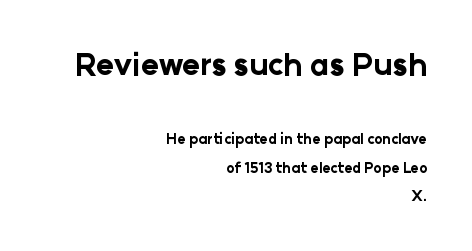
Q: Is the text bold? A: Yes.
Q: Is the text italic (slanted)? A: No, it is upright.
Q: Is the typeface a serif or a sans-serif typeface? A: Sans-serif.
Q: Is the text underlined? A: No.
Q: How is the paragraph aligned? A: Right-aligned.
Q: Is the spacing between letters normal or unusually wide? A: Normal.
Q: Is the spacing between lines tight, normal or loose? A: Loose.
Q: Which block of text is set in a larger size, the first (top) or the second (bottom)? A: The first (top) one.
Q: Width (condensed, normal, or wide)? A: Normal.
Q: Stroke contrast? A: Low.
Q: x-height? A: Medium.
Q: Monospaced? A: No.
